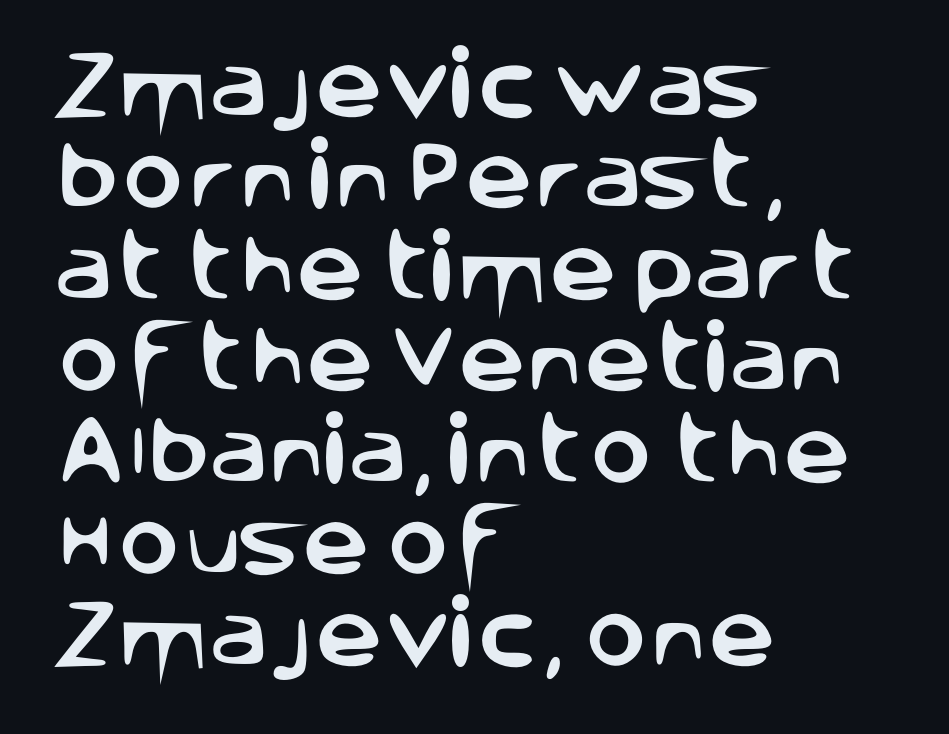
{"serif": "no", "italic": "no", "width": "normal", "stroke_contrast": "low", "x_height": "large", "monospaced": "no", "underline": "no", "align": "left", "line_spacing_ratio": 1.22, "letter_spacing": "normal", "letter_spacing_em": 0.0, "glyph_px": 75}
